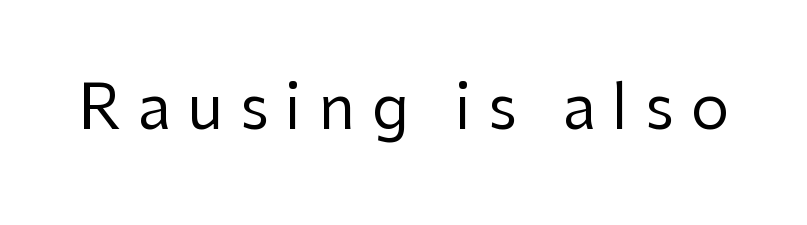
Q: Is the text bold? A: No.
Q: Is the text italic (slanted)? A: No, it is upright.
Q: Is the typeface a serif or a sans-serif typeface? A: Sans-serif.
Q: Is the text underlined? A: No.
Q: Is the spacing between letters normal or unusually wide? A: Unusually wide.
Q: Width (condensed, normal, or wide)? A: Normal.
Q: Stroke contrast? A: Low.
Q: x-height? A: Medium.
Q: Monospaced? A: No.
